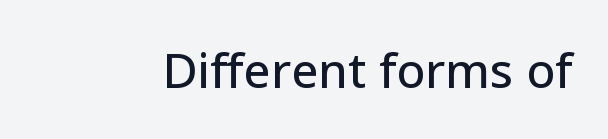
Inter-character spacing is left at the font's built-in metrics. The typography opts for an upright posture over an oblique one. Underline: absent. What kind of face is this? One without serifs — a sans. You could not count columns in this text — the font is proportionally spaced.
